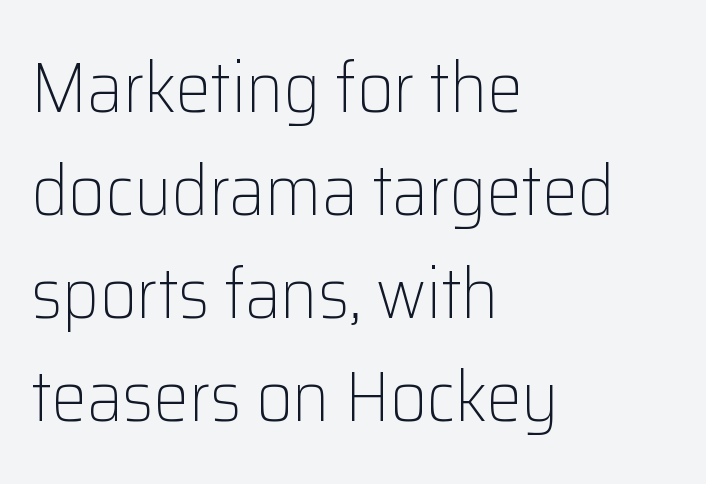
The passage shown is typeset with a sans-serif family. Nothing heavy about these letters — not bold at all. Is the letter spacing exaggerated? No — it looks like the ordinary default. The specimen omits any rule beneath the text block's lines. Every stem runs plumb, perpendicular to the baseline.
